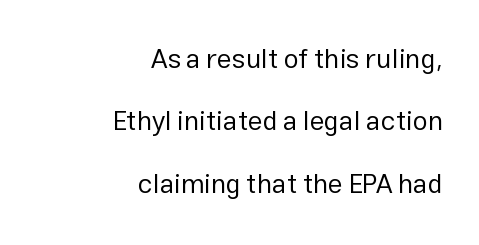
The image shows 27 px text type, upright; set right-aligned, loose line spacing (2.31x), normal letter spacing, not underlined.
